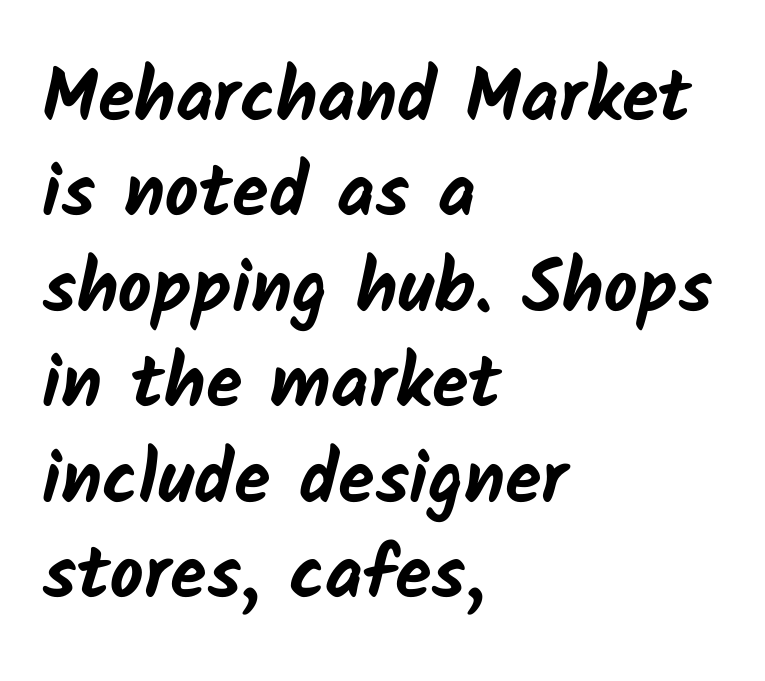
Its strokes are broad and dark, the hallmark of bold type. The rendering anchors every line to the left-hand side. I'd call this a sans setting — the letters go barefoot. Words appear dense and cohesive because spacing is normal. Underline: absent. How would I describe the line gaps? Plain and ordinary.
